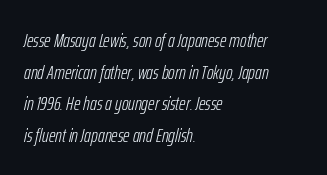
Nothing unusual about the tracking: characters are spaced as the font intends. No chunkiness to these letters — they're not bold. The axis of the letterforms is tilted away from vertical. The ragged edge is on the right, which tells us the setting is flush left.
